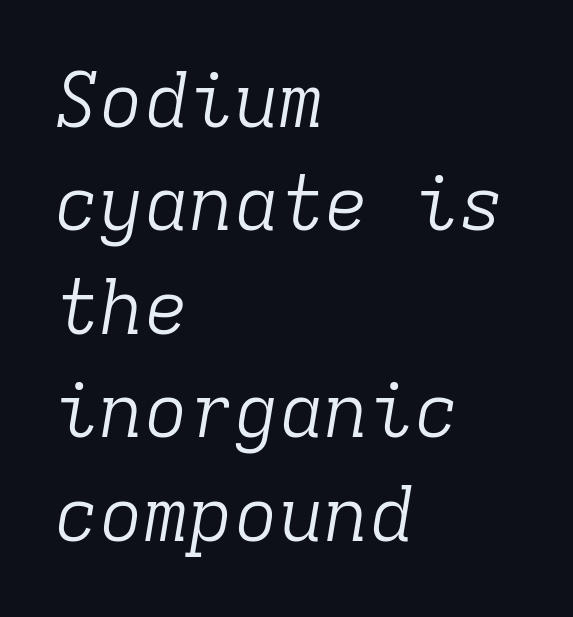
The text carries the slant typical of an italic or oblique font. A serif font was chosen for this passage. One glance says typical: line gaps are just what's usual. This sample has the even, mechanical cadence of fixed-width lettering. Nobody touched the tracking dial on this one.
